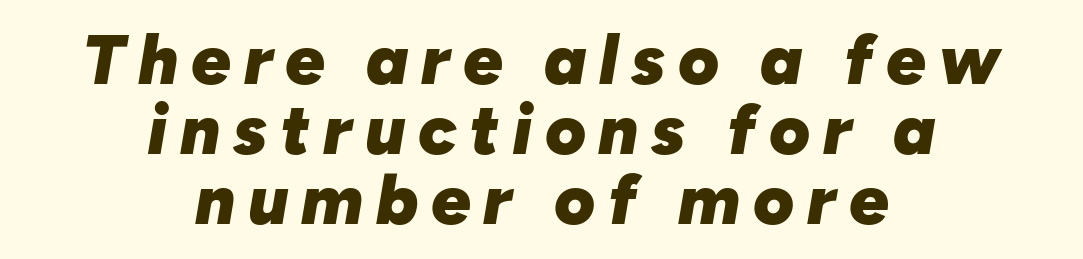
{"italic": "yes", "lean": "right", "slant_degrees": 10, "bold": "yes", "weight": "heavy", "width": "normal", "stroke_contrast": "low", "x_height": "medium", "monospaced": "no", "underline": "no", "align": "center", "line_spacing": "tight", "line_spacing_ratio": 1.0, "glyph_px": 70}
